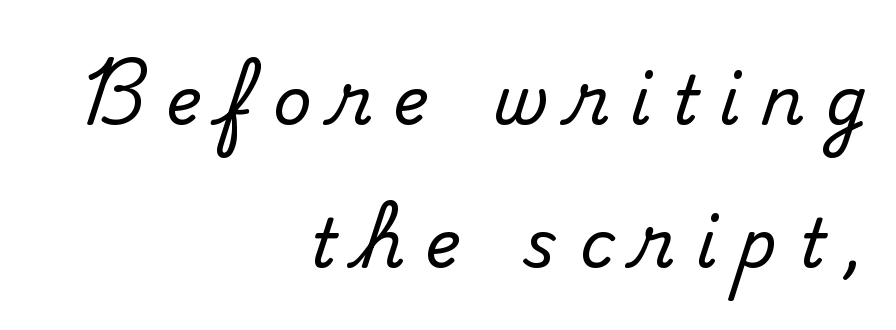
{"serif": "yes", "width": "normal", "stroke_contrast": "medium", "x_height": "small", "monospaced": "no", "underline": "no", "align": "right", "line_spacing": "loose", "line_spacing_ratio": 2.14, "letter_spacing": "wide", "letter_spacing_em": 0.32, "glyph_px": 67}
